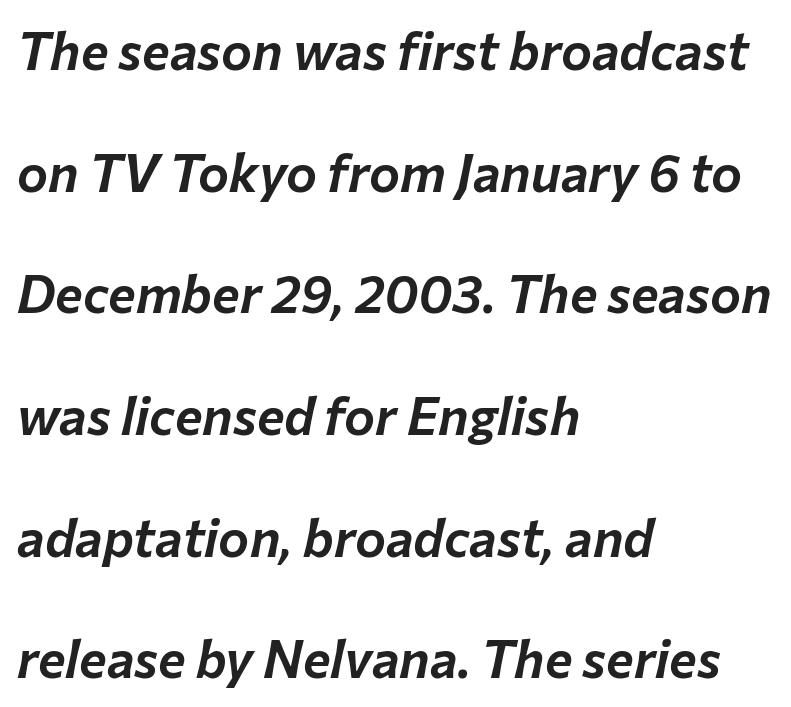
The image shows 52 px text type, italic (leaning right); set left-aligned, loose line spacing (2.34x), normal letter spacing, not underlined; low stroke contrast and a medium x-height.
